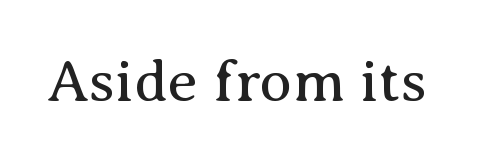
Q: Is the text bold? A: No.
Q: Is the text italic (slanted)? A: No, it is upright.
Q: Is the typeface a serif or a sans-serif typeface? A: Serif.
Q: Is the text underlined? A: No.
Q: Is the spacing between letters normal or unusually wide? A: Normal.
Q: Width (condensed, normal, or wide)? A: Normal.
Q: Stroke contrast? A: Medium.
Q: x-height? A: Medium.
Q: Monospaced? A: No.
